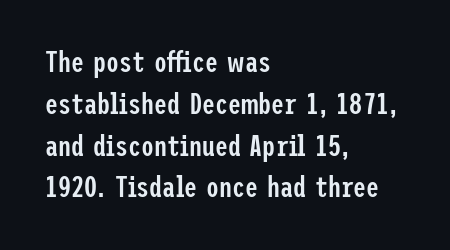
The image shows 29 px semibold, condensed sans-serif type, upright; set left-aligned, normal line spacing (1.44x), normal letter spacing, not underlined; low stroke contrast and a medium x-height.
